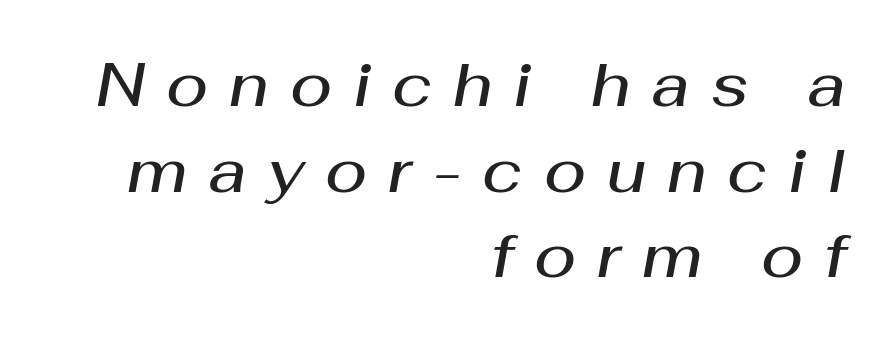
Q: Is the text bold? A: Semi-bold.
Q: Is the text italic (slanted)? A: Yes, it leans right by about 10 degrees.
Q: Is the text underlined? A: No.
Q: How is the paragraph aligned? A: Right-aligned.
Q: Is the spacing between letters normal or unusually wide? A: Unusually wide.
Q: Is the spacing between lines tight, normal or loose? A: Normal.
Q: Width (condensed, normal, or wide)? A: Normal.
Q: Stroke contrast? A: Medium.
Q: x-height? A: Medium.
Q: Monospaced? A: No.
